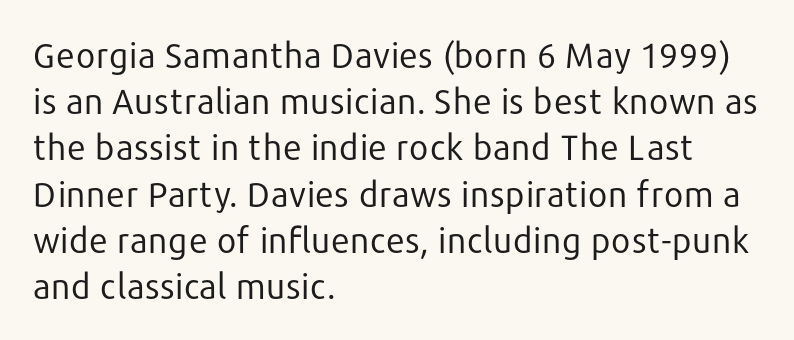
The image shows 35 px regular-weight sans-serif type, upright; set left-aligned, normal line spacing (1.32x), normal letter spacing, not underlined; low stroke contrast and a medium x-height.
